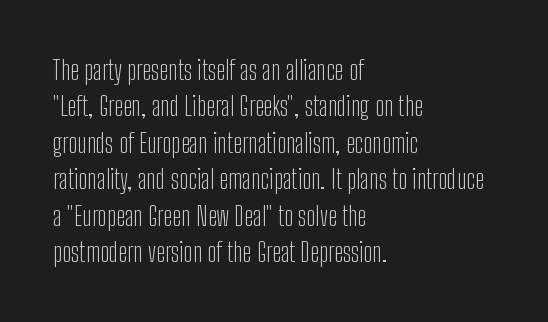
Q: Is the text bold? A: No.
Q: Is the text italic (slanted)? A: No, it is upright.
Q: Is the text underlined? A: No.
Q: How is the paragraph aligned? A: Left-aligned.
Q: Is the spacing between letters normal or unusually wide? A: Normal.
Q: Is the spacing between lines tight, normal or loose? A: Normal.
